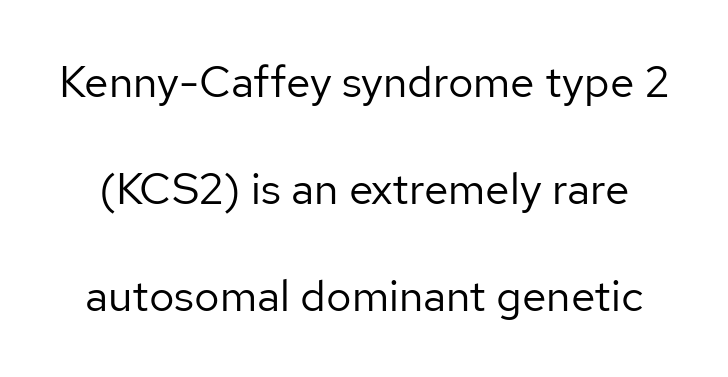
The image shows 44 px regular-weight sans-serif type, upright; set loose line spacing (2.43x), normal letter spacing, not underlined; low stroke contrast and a medium x-height.
